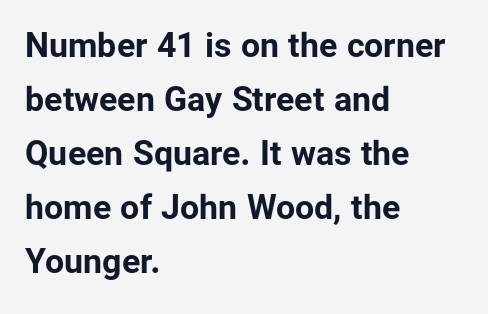
Q: Is the text bold? A: Yes.
Q: Is the text italic (slanted)? A: No, it is upright.
Q: Is the typeface a serif or a sans-serif typeface? A: Sans-serif.
Q: Is the text underlined? A: No.
Q: How is the paragraph aligned? A: Left-aligned.
Q: Is the spacing between letters normal or unusually wide? A: Normal.
Q: Is the spacing between lines tight, normal or loose? A: Normal.
Q: Width (condensed, normal, or wide)? A: Normal.
Q: Stroke contrast? A: Low.
Q: x-height? A: Medium.
Q: Monospaced? A: No.
